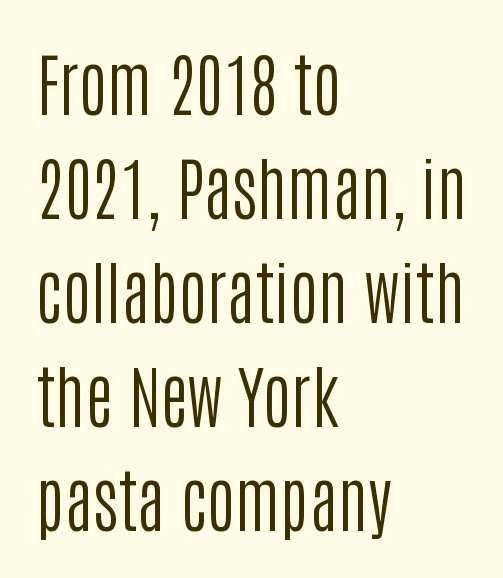
Weight: not bold — regular or lighter. Leading matches the norm, producing a regular column. Horizontally, the lines are justified to the leading edge only. Here the designer chose a conventional face with non-uniform glyph widths. The letters stand straight up with perfectly vertical stems. No extra tracking has been applied to these lines.
